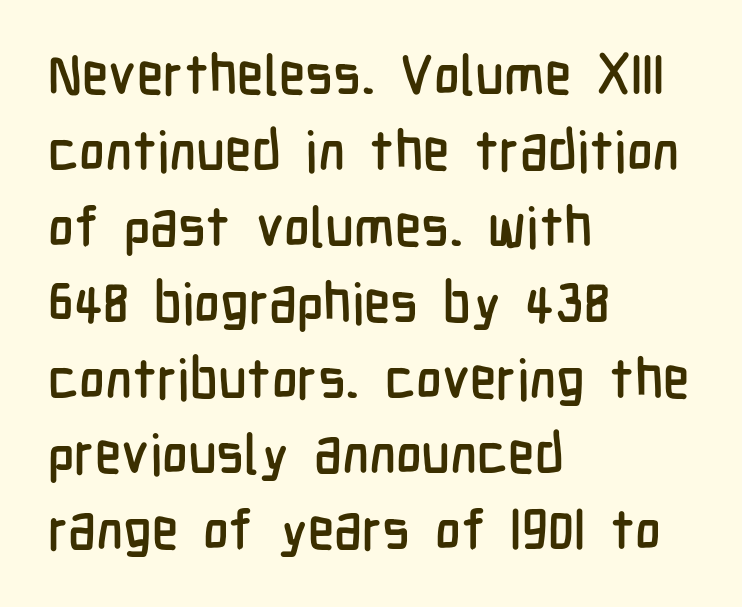
The lettering holds an erect, upright posture throughout. Letterform terminals end flat and unadorned throughout the passage. Letters rest on an invisible, unmarked baseline. Leading: standard.
